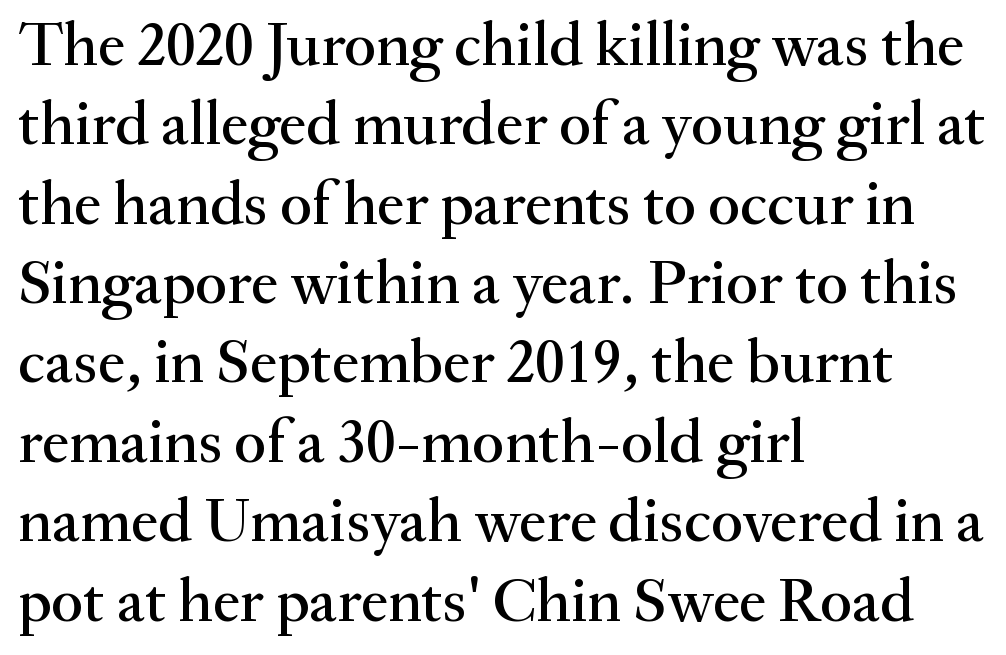
Q: Is the text italic (slanted)? A: No, it is upright.
Q: Is the typeface a serif or a sans-serif typeface? A: Serif.
Q: Is the text underlined? A: No.
Q: How is the paragraph aligned? A: Left-aligned.
Q: Is the spacing between letters normal or unusually wide? A: Normal.
Q: Is the spacing between lines tight, normal or loose? A: Normal.
Q: Width (condensed, normal, or wide)? A: Normal.
Q: Stroke contrast? A: Medium.
Q: x-height? A: Small.
Q: Monospaced? A: No.
